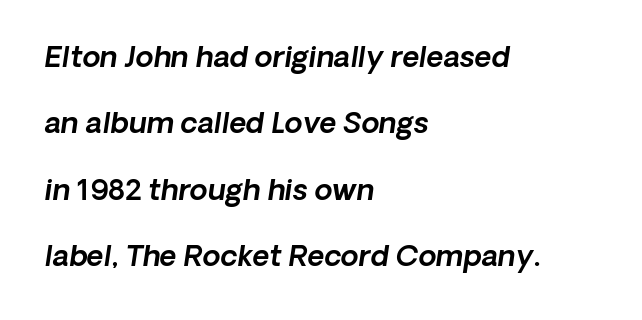
The image shows 29 px text type, italic (leaning right); set left-aligned, loose line spacing (2.29x), normal letter spacing, not underlined; a medium x-height.
